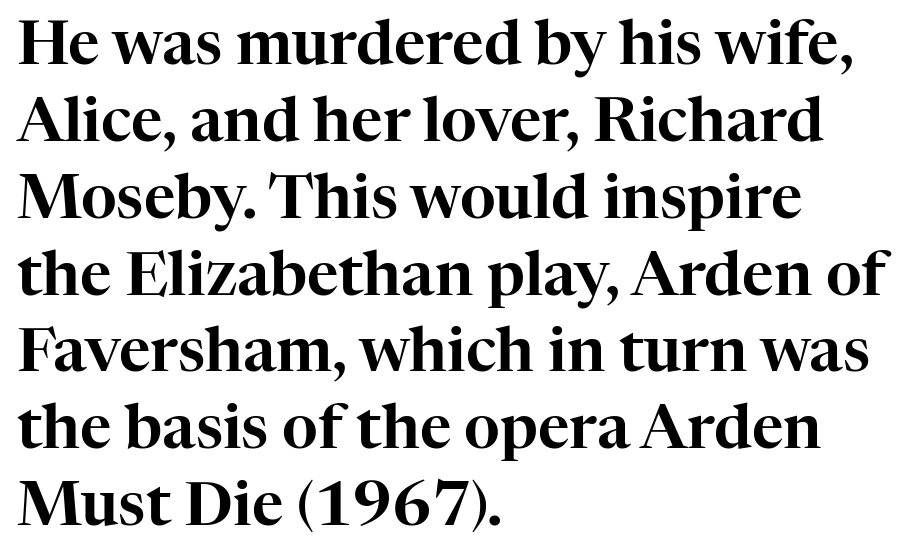
Honestly, the row spacing looks completely unremarkable. Each word holds together tightly as a unit, with standard inter-letter gaps. The lettering holds an erect, upright posture throughout. The typeface chosen for these lines features serifs. These lines are rendered in a variable-pitch font.
